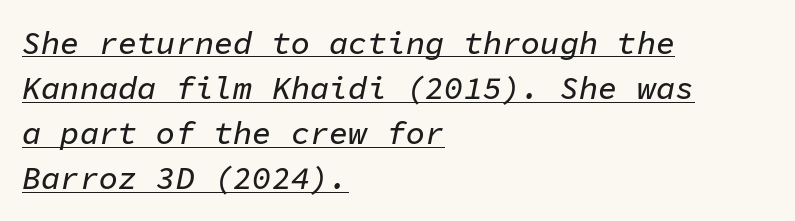
{"italic": "yes", "lean": "right", "slant_degrees": 11, "width": "normal", "stroke_contrast": "low", "x_height": "medium", "monospaced": "yes", "underline": "yes", "align": "left", "line_spacing": "normal", "line_spacing_ratio": 1.41, "letter_spacing": "normal", "letter_spacing_em": 0.0, "glyph_px": 32}
